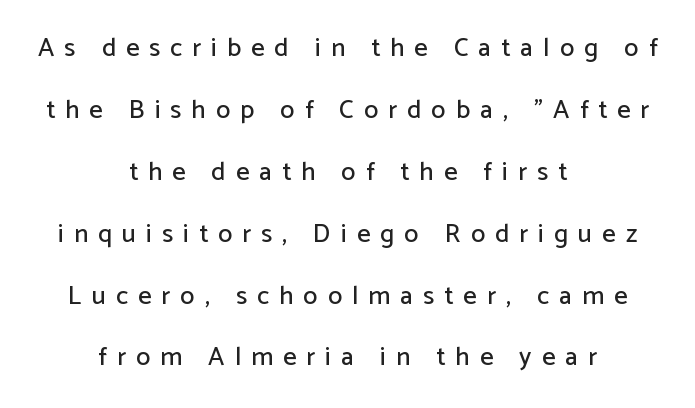
The image shows 26 px text type, upright; set centered, loose line spacing (2.38x), unusually wide letter spacing (+0.39 em), not underlined.
